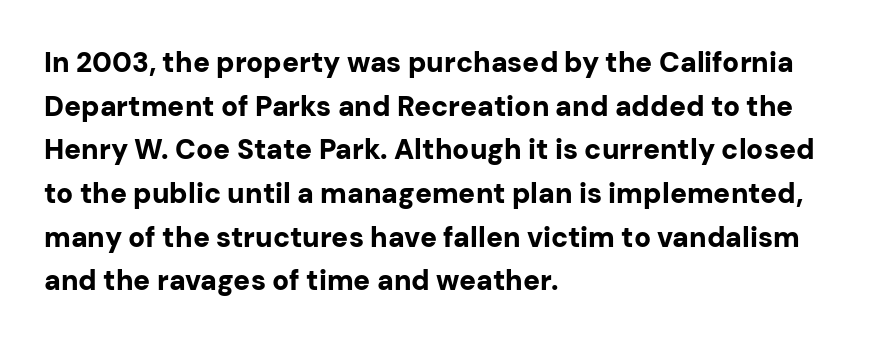
The letters stand straight up with perfectly vertical stems. The letters advance in unequal steps, a hallmark of proportional type. Anything drawn beneath the words? Only blank space. The passage shown has conventional tracking throughout. The passage is arranged the way most books set body copy — flush left. Summary of weight: heavy, a full bold.
